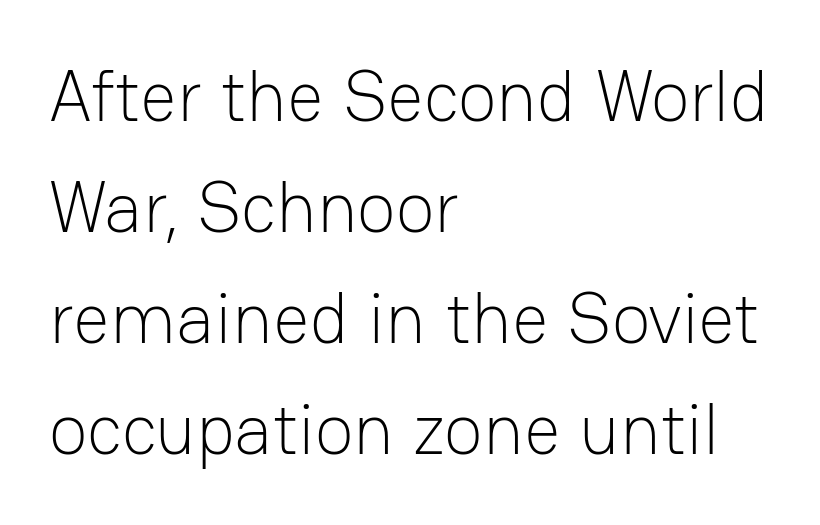
Anything drawn beneath the words? Only blank space. Visually the block forms a straight wall on the left and a jagged coastline on the right. Note: no serifs on the glyphs. The font sits on the lighter half of the weight spectrum, regular included. There is no visible air inserted between adjacent glyphs.
